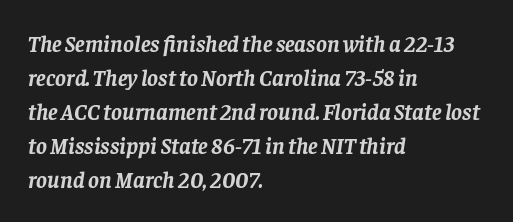
The image shows 23 px bold type, italic (leaning right); set left-aligned, normal line spacing (1.48x), normal letter spacing, not underlined.
